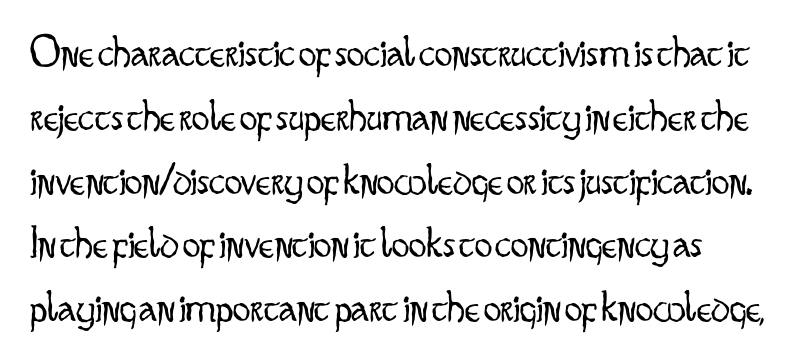
The image shows 44 px light, condensed sans-serif type, upright; set normal line spacing (1.45x), normal letter spacing, not underlined; low stroke contrast and a small x-height.
